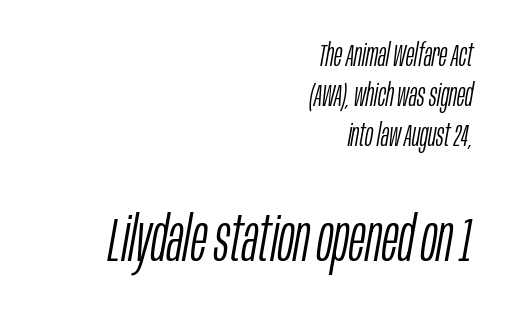
If you drew a line through each stem, it would be angled. Nothing unusual about the tracking: characters are spaced as the font intends. The passage shown is not underscored anywhere. Stroke mass is kept to a normal reading level or below. Alignment: flush right. Type size steps up from the first block to the second.
